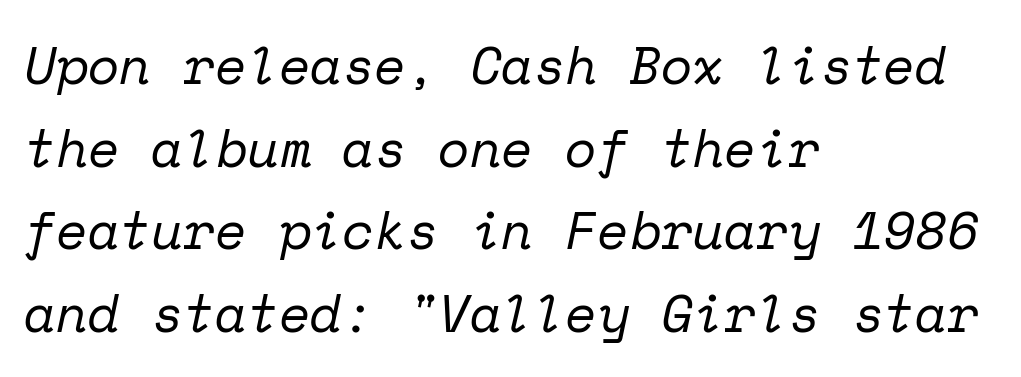
Q: Is the text bold? A: No.
Q: Is the text italic (slanted)? A: Yes, it leans right by about 12 degrees.
Q: Is the typeface a serif or a sans-serif typeface? A: Serif.
Q: Is the text underlined? A: No.
Q: How is the paragraph aligned? A: Left-aligned.
Q: Is the spacing between letters normal or unusually wide? A: Normal.
Q: Is the spacing between lines tight, normal or loose? A: Normal.
Q: Width (condensed, normal, or wide)? A: Normal.
Q: Stroke contrast? A: Low.
Q: x-height? A: Medium.
Q: Monospaced? A: Yes.
